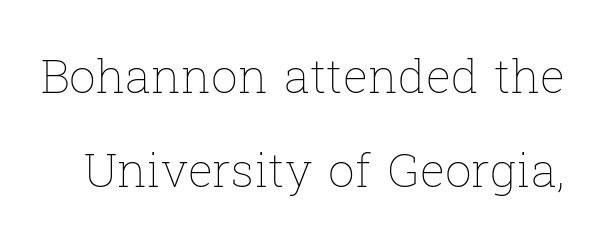
{"italic": "no", "bold": "no", "weight": "thin", "width": "normal", "stroke_contrast": "low", "x_height": "medium", "monospaced": "no", "underline": "no", "line_spacing": "loose", "line_spacing_ratio": 1.99, "letter_spacing": "normal", "letter_spacing_em": 0.0, "glyph_px": 47}
